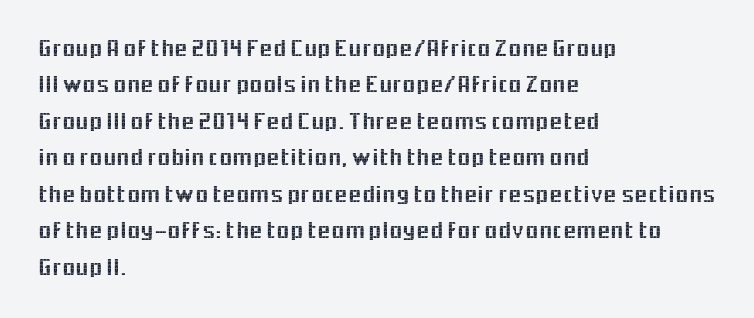
A normal amount of white space separates one row of letters from the next. Is there any slant? The stems are plumb. Nobody touched the tracking dial on this one. Quick note: underline off.
